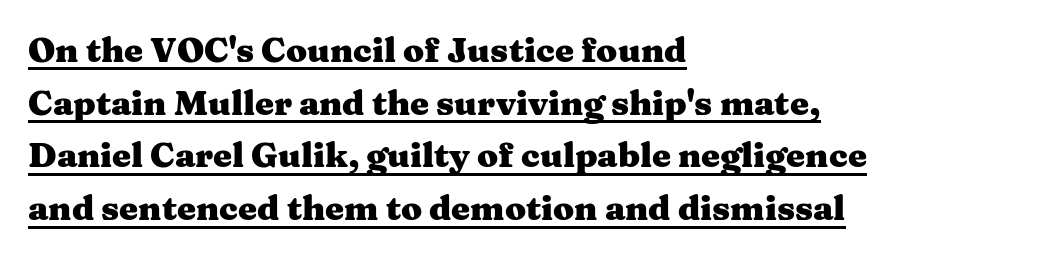
Letter spacing: default. Think of a printed novel: that variable character pitch is what you see here. Weight: bold. One-word summary of the alignment: left. Designer's note — italics off, roman on. Check where the strokes stop: tiny serifs finish them off.
